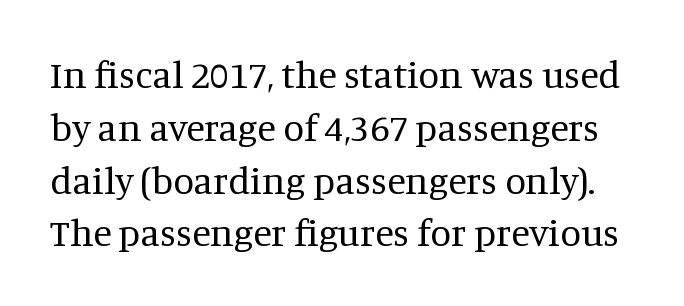
The image shows 38 px regular-weight serif type, upright; set normal line spacing (1.39x), normal letter spacing, not underlined; medium stroke contrast and a large x-height.
